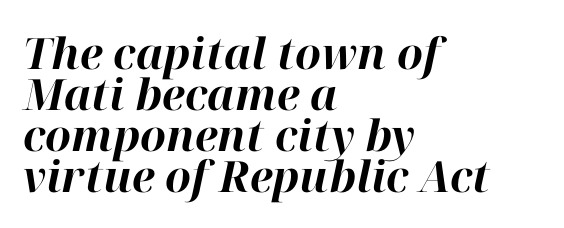
The image shows 43 px bold type, italic (leaning right); set left-aligned, tight line spacing (0.95x), normal letter spacing, not underlined; high stroke contrast and a medium x-height.
